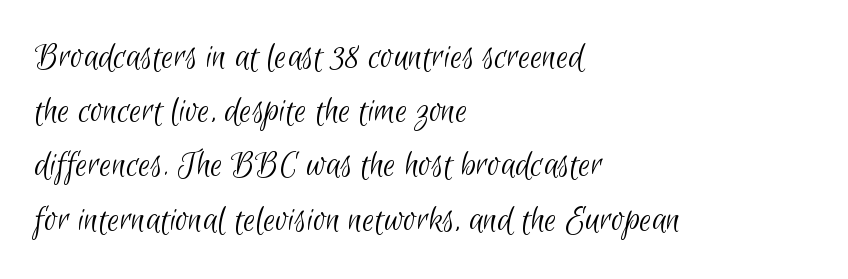
{"serif": "no", "bold": "no", "weight": "light", "width": "condensed", "stroke_contrast": "low", "x_height": "small", "monospaced": "no", "underline": "no", "align": "left", "line_spacing": "normal", "line_spacing_ratio": 1.39, "letter_spacing": "normal", "letter_spacing_em": 0.0, "glyph_px": 39}
